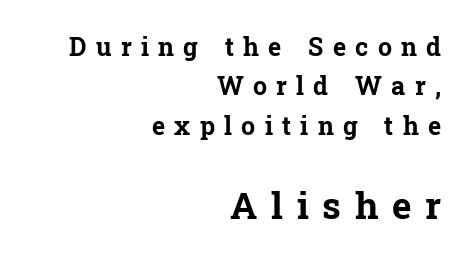
Thick stems and heavy bowls — unmistakably bold. Style check: upright. The face used here is proportionally spaced, like ordinary book or web type. The vertical gap from one line to the next is medium.
